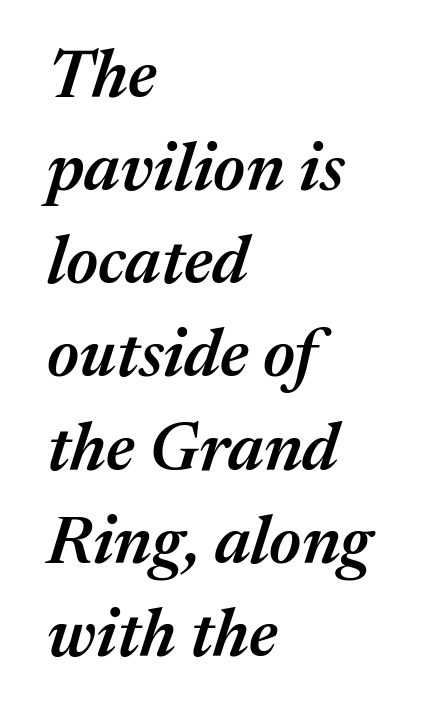
The image shows 67 px semibold type, italic (leaning right); set left-aligned, normal line spacing (1.39x), normal letter spacing, not underlined; medium stroke contrast and a medium x-height.
